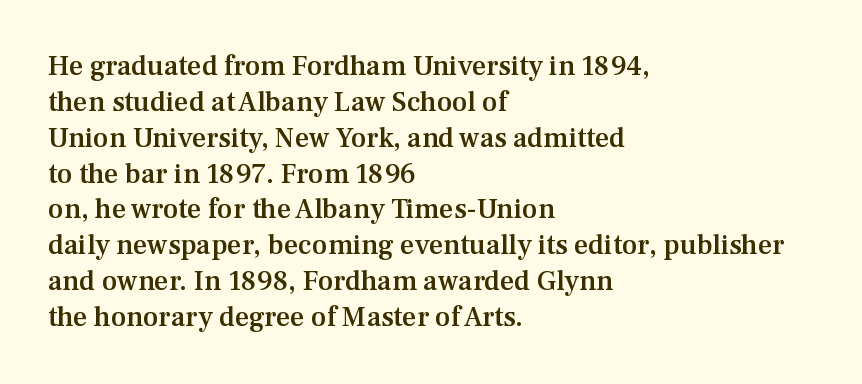
{"serif": "yes", "italic": "no", "bold": "semi", "weight": "semibold", "width": "normal", "stroke_contrast": "medium", "x_height": "medium", "monospaced": "no", "underline": "no", "align": "left", "line_spacing": "normal", "line_spacing_ratio": 1.28, "letter_spacing": "normal", "letter_spacing_em": 0.0, "glyph_px": 28}
